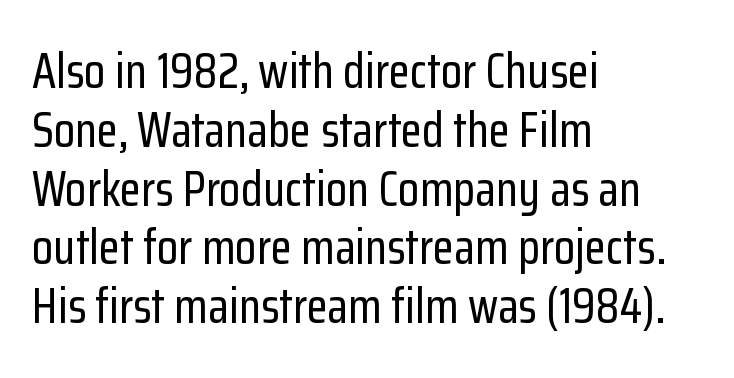
{"serif": "no", "italic": "no", "width": "condensed", "stroke_contrast": "low", "x_height": "medium", "monospaced": "no", "underline": "no", "align": "left", "line_spacing_ratio": 1.2, "letter_spacing": "normal", "letter_spacing_em": 0.0, "glyph_px": 49}
